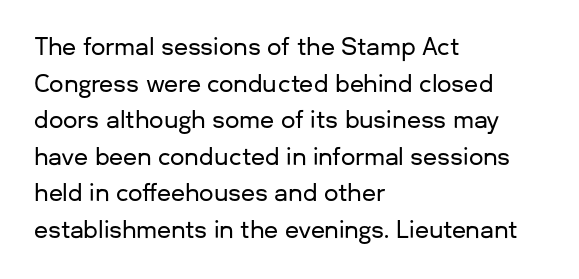
Q: Is the text italic (slanted)? A: No, it is upright.
Q: Is the text underlined? A: No.
Q: How is the paragraph aligned? A: Left-aligned.
Q: Is the spacing between letters normal or unusually wide? A: Normal.
Q: Is the spacing between lines tight, normal or loose? A: Normal.
